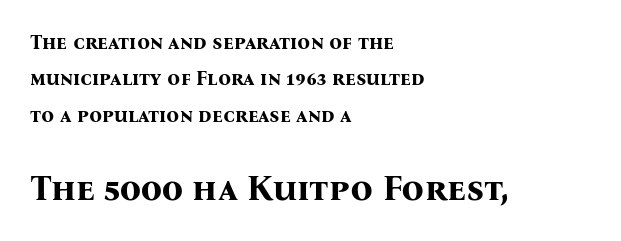
The image shows 35 px bold serif type, upright; set left-aligned, line spacing 1.82x, normal letter spacing, not underlined; the second (bottom) block is 1.75x larger; medium stroke contrast and a medium x-height.
